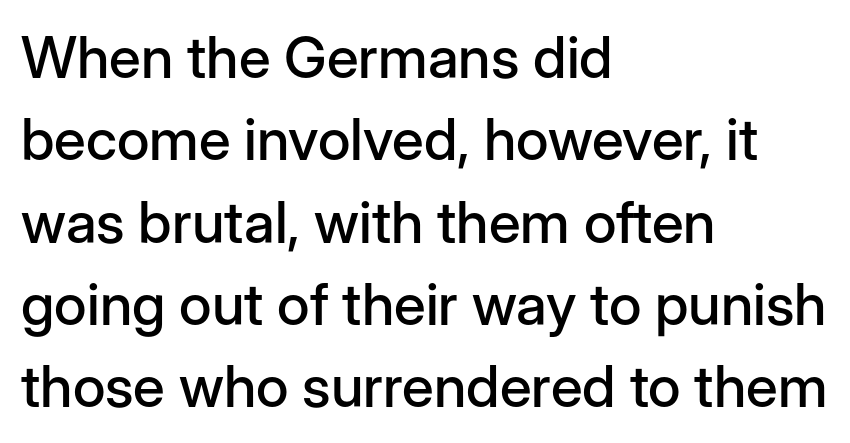
The image shows 58 px sans-serif type, upright; set left-aligned, normal line spacing (1.42x), normal letter spacing, not underlined; low stroke contrast and a medium x-height.
